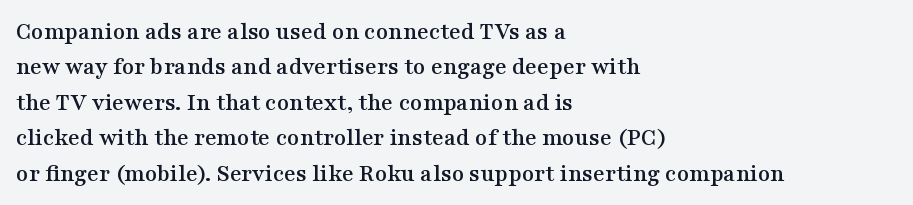
{"italic": "no", "underline": "no", "align": "left", "line_spacing": "normal", "line_spacing_ratio": 1.42, "letter_spacing": "normal", "letter_spacing_em": 0.0, "glyph_px": 25}
